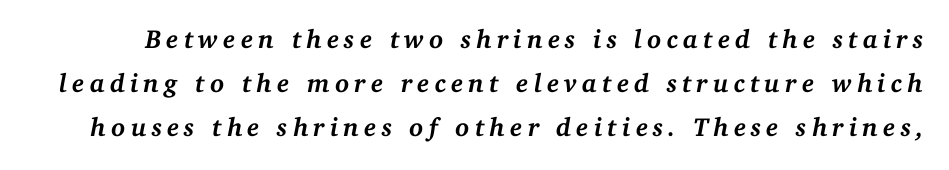
Posture: slanted. Plain, unruled lines of type. The passage shown is emphatically bold. The rendering uses a moderate line-height, typical for paragraphs.
